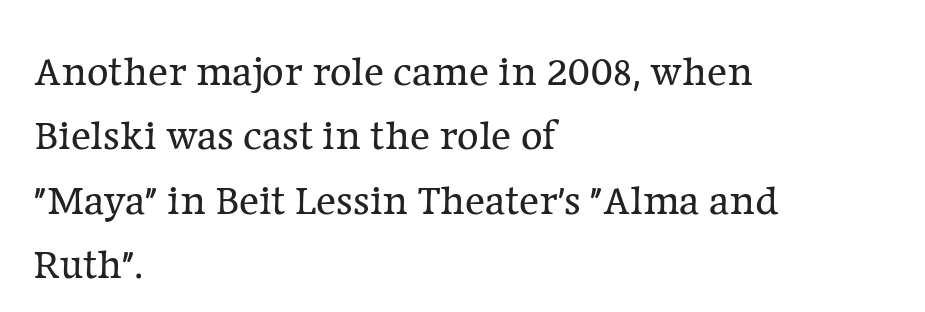
The image shows 42 px regular-weight serif type, upright; set left-aligned, normal line spacing (1.53x), normal letter spacing, not underlined; low stroke contrast and a medium x-height.
